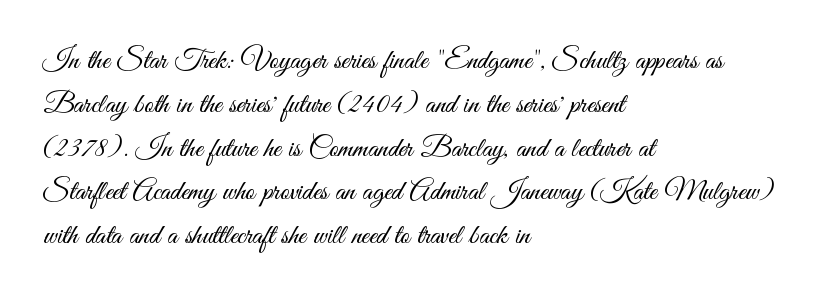
Q: Is the text bold? A: No.
Q: Is the text italic (slanted)? A: Yes.
Q: Is the typeface a serif or a sans-serif typeface? A: Sans-serif.
Q: Is the text underlined? A: No.
Q: How is the paragraph aligned? A: Left-aligned.
Q: Is the spacing between letters normal or unusually wide? A: Normal.
Q: Is the spacing between lines tight, normal or loose? A: Normal.
Q: Width (condensed, normal, or wide)? A: Condensed.
Q: Stroke contrast? A: Medium.
Q: x-height? A: Small.
Q: Monospaced? A: No.
